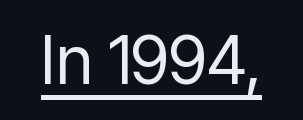
The image shows 67 px regular-weight, condensed sans-serif type, upright; set normal letter spacing, underlined; low stroke contrast and a medium x-height.
